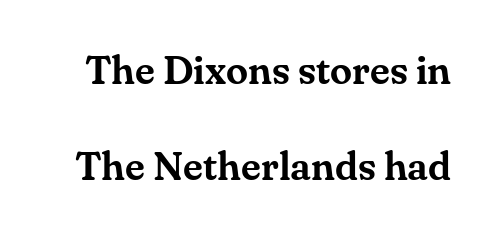
The image shows 40 px serif type, upright; set loose line spacing (2.4x), normal letter spacing, not underlined; medium stroke contrast and a small x-height.
